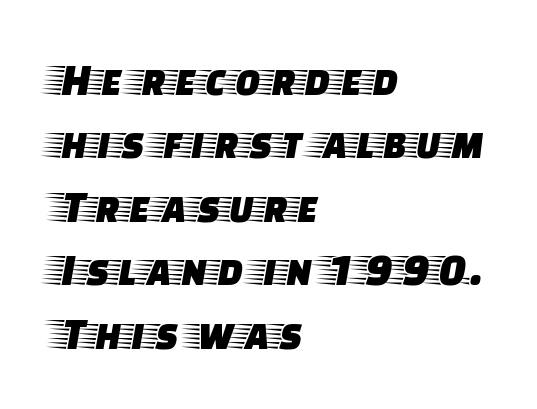
The image shows 47 px wide serif type; set left-aligned, normal line spacing (1.35x), normal letter spacing, not underlined; low stroke contrast and a large x-height.
